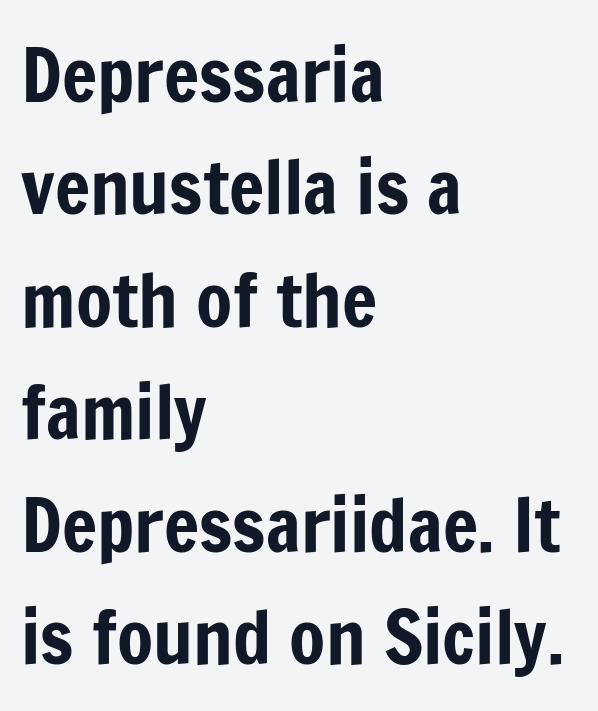
Anything drawn beneath the words? Only blank space. The leading is moderate, giving the passage an even texture. These lines are rendered in a variable-pitch font. This rendering leaves character spacing at its baseline value.
